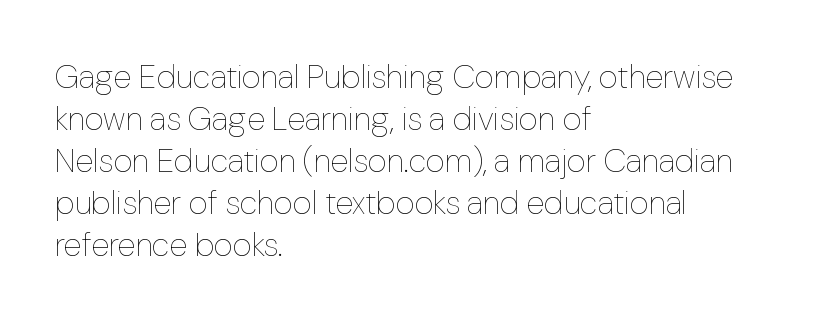
{"italic": "no", "bold": "no", "weight": "thin", "width": "normal", "stroke_contrast": "low", "x_height": "medium", "monospaced": "no", "underline": "no", "align": "left", "line_spacing": "normal", "line_spacing_ratio": 1.27, "letter_spacing": "normal", "letter_spacing_em": 0.0, "glyph_px": 33}
